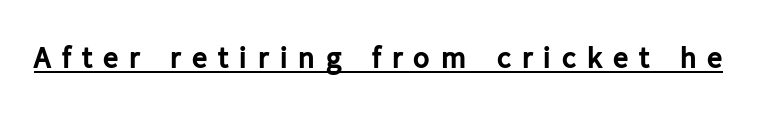
Q: Is the text bold? A: Yes.
Q: Is the text italic (slanted)? A: No, it is upright.
Q: Is the typeface a serif or a sans-serif typeface? A: Sans-serif.
Q: Is the text underlined? A: Yes.
Q: Is the spacing between letters normal or unusually wide? A: Unusually wide.
Q: Width (condensed, normal, or wide)? A: Normal.
Q: Stroke contrast? A: Low.
Q: x-height? A: Medium.
Q: Monospaced? A: No.
